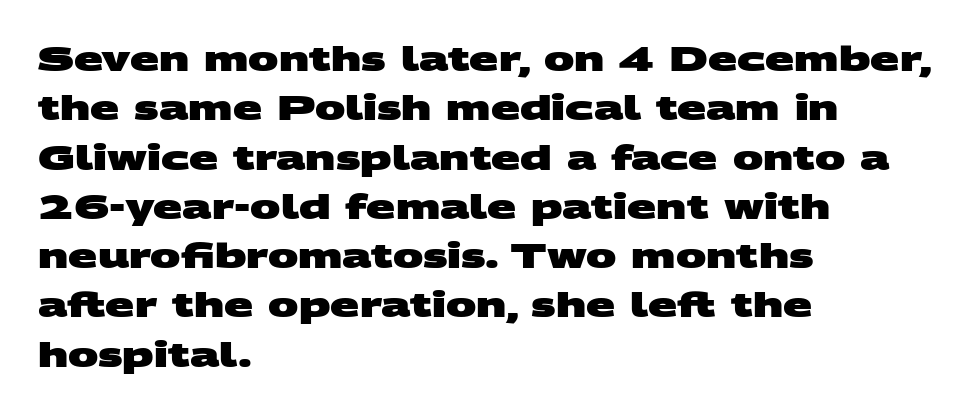
Q: Is the text bold? A: Yes.
Q: Is the typeface a serif or a sans-serif typeface? A: Sans-serif.
Q: Is the text underlined? A: No.
Q: How is the paragraph aligned? A: Left-aligned.
Q: Is the spacing between letters normal or unusually wide? A: Normal.
Q: Is the spacing between lines tight, normal or loose? A: Normal.
Q: Width (condensed, normal, or wide)? A: Wide.
Q: Stroke contrast? A: Medium.
Q: x-height? A: Large.
Q: Monospaced? A: No.
